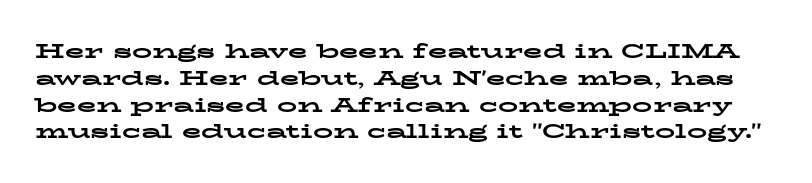
Q: Is the text bold? A: Yes.
Q: Is the text italic (slanted)? A: No, it is upright.
Q: Is the text underlined? A: No.
Q: Is the spacing between letters normal or unusually wide? A: Normal.
Q: Is the spacing between lines tight, normal or loose? A: Normal.
